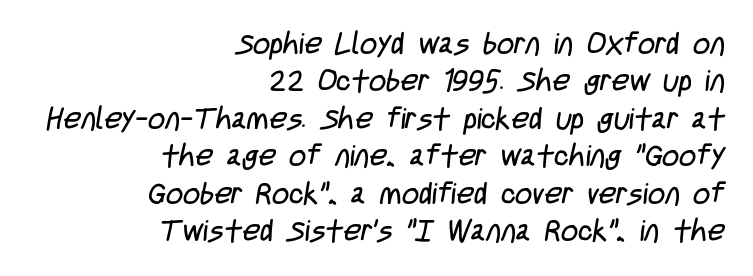
{"serif": "no", "bold": "no", "weight": "regular", "width": "condensed", "stroke_contrast": "low", "x_height": "large", "monospaced": "no", "underline": "no", "align": "right", "line_spacing": "normal", "line_spacing_ratio": 1.25, "letter_spacing": "normal", "letter_spacing_em": 0.0, "glyph_px": 30}
